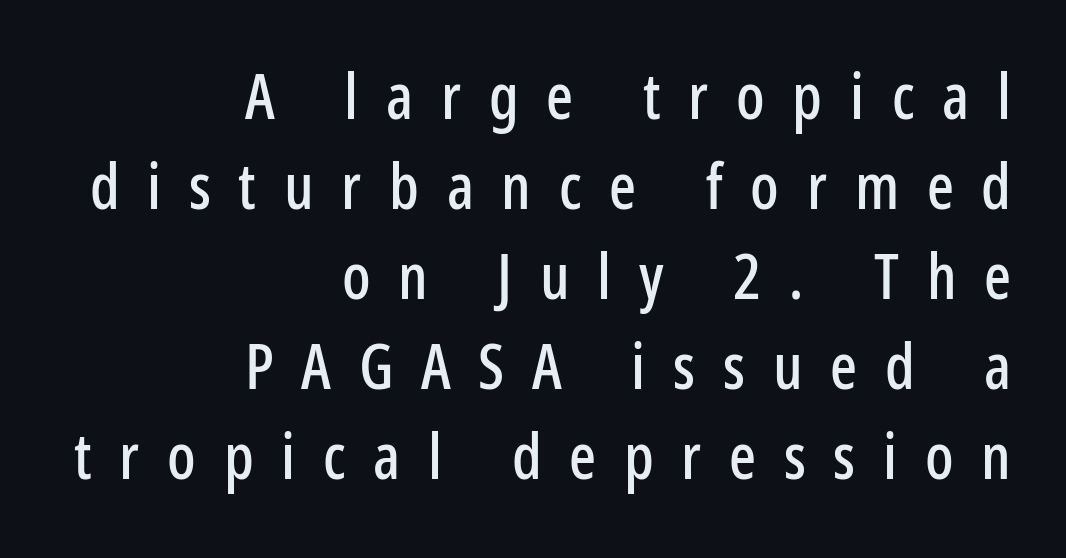
Q: Is the text italic (slanted)? A: No, it is upright.
Q: Is the typeface a serif or a sans-serif typeface? A: Sans-serif.
Q: Is the text underlined? A: No.
Q: How is the paragraph aligned? A: Right-aligned.
Q: Is the spacing between letters normal or unusually wide? A: Unusually wide.
Q: Is the spacing between lines tight, normal or loose? A: Normal.
Q: Width (condensed, normal, or wide)? A: Condensed.
Q: Stroke contrast? A: Low.
Q: x-height? A: Medium.
Q: Monospaced? A: No.
